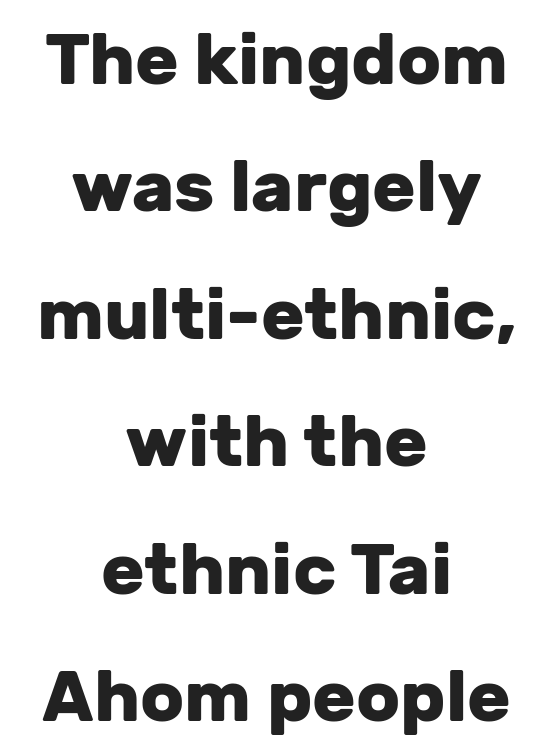
The image shows 72 px heavy sans-serif type, upright; set centered, line spacing 1.77x, normal letter spacing, not underlined; low stroke contrast and a medium x-height.
